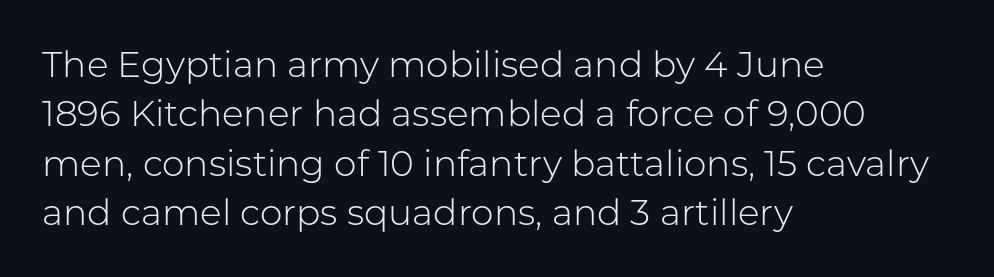
The image shows 36 px light sans-serif type, upright; set left-aligned, normal line spacing (1.37x), normal letter spacing, not underlined; low stroke contrast and a medium x-height.
